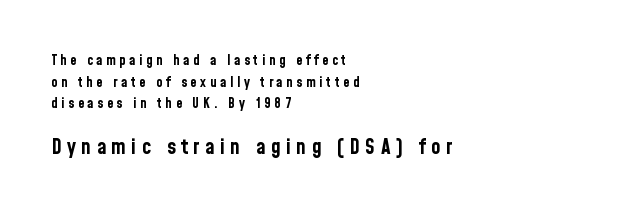
Q: Is the text bold? A: Yes.
Q: Is the text italic (slanted)? A: No, it is upright.
Q: Is the text underlined? A: No.
Q: How is the paragraph aligned? A: Left-aligned.
Q: Is the spacing between letters normal or unusually wide? A: Unusually wide.
Q: Is the spacing between lines tight, normal or loose? A: Normal.
Q: Which block of text is set in a larger size, the first (top) or the second (bottom)? A: The second (bottom) one.
